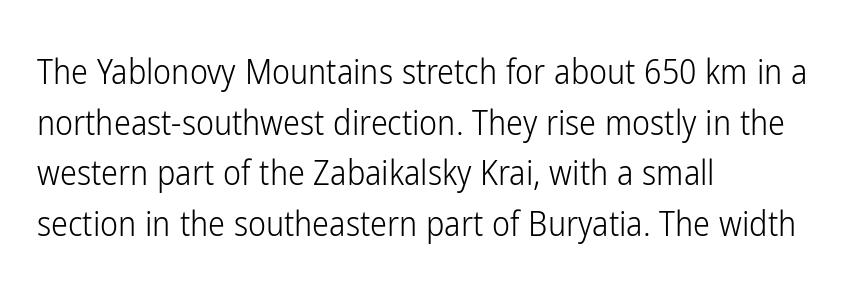
Do the letters lean? They stand straight. The baseline area is clear. The face used here is proportionally spaced, like ordinary book or web type. Nothing sits at the stroke ends, so this counts as sans-serif. The block of text has a typical density, with ordinary space between rows.
